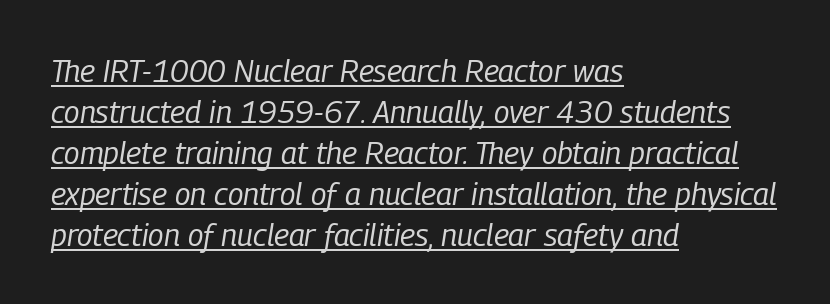
The image shows 31 px regular-weight, condensed type, italic (leaning right); set left-aligned, normal line spacing (1.32x), normal letter spacing, underlined; low stroke contrast and a medium x-height.
